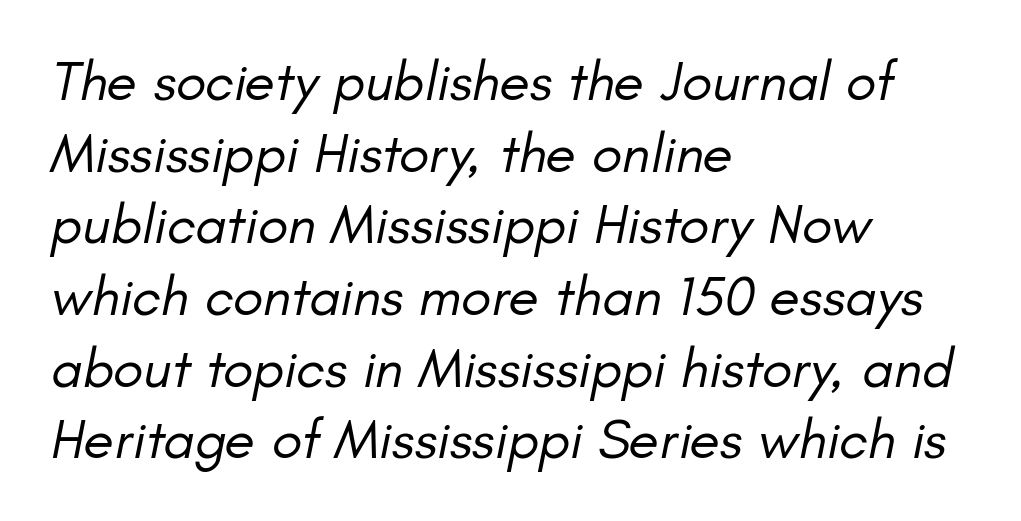
{"italic": "yes", "lean": "right", "slant_degrees": 11, "bold": "no", "weight": "regular", "width": "normal", "stroke_contrast": "low", "x_height": "small", "monospaced": "no", "underline": "no", "align": "left", "line_spacing": "normal", "line_spacing_ratio": 1.28, "letter_spacing": "normal", "letter_spacing_em": 0.0, "glyph_px": 56}
